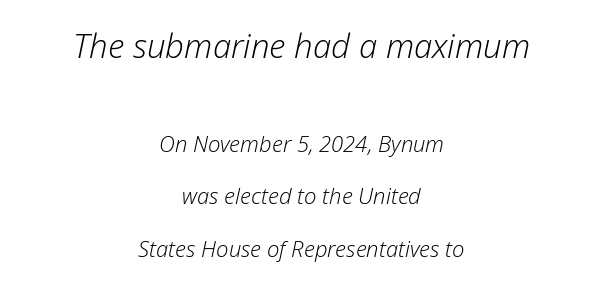
Q: Is the text bold? A: No.
Q: Is the text italic (slanted)? A: Yes, it leans right by about 12 degrees.
Q: Is the text underlined? A: No.
Q: How is the paragraph aligned? A: Centered.
Q: Is the spacing between letters normal or unusually wide? A: Normal.
Q: Is the spacing between lines tight, normal or loose? A: Loose.
Q: Which block of text is set in a larger size, the first (top) or the second (bottom)? A: The first (top) one.
Q: Width (condensed, normal, or wide)? A: Normal.
Q: Stroke contrast? A: Low.
Q: x-height? A: Medium.
Q: Monospaced? A: No.
